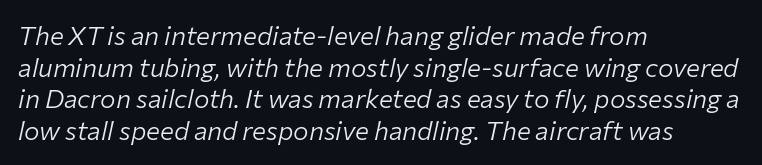
No letter is thick-stroked: the sample isn't bold. The passage shown has conventional tracking throughout. Check under the words: just untouched page. Style check: oblique. One-word summary of the alignment: left.
